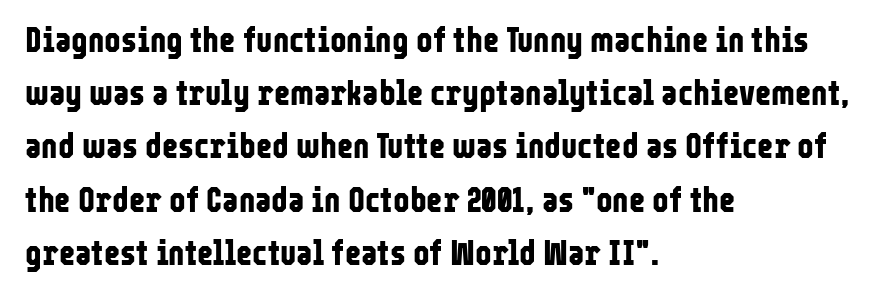
{"serif": "no", "italic": "no", "bold": "yes", "weight": "bold", "width": "condensed", "stroke_contrast": "low", "x_height": "medium", "monospaced": "no", "underline": "no", "align": "left", "line_spacing": "normal", "line_spacing_ratio": 1.52, "letter_spacing": "normal", "letter_spacing_em": 0.0, "glyph_px": 35}
